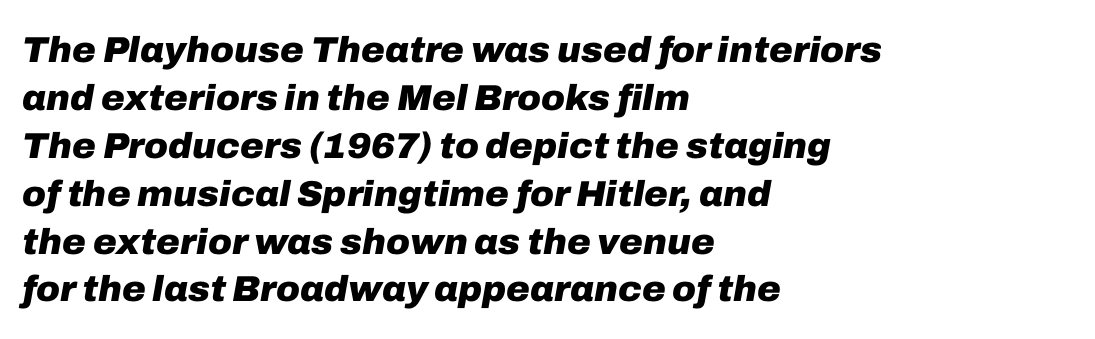
{"italic": "yes", "lean": "right", "slant_degrees": 10, "bold": "yes", "weight": "heavy", "width": "normal", "stroke_contrast": "low", "x_height": "medium", "monospaced": "no", "underline": "no", "align": "left", "line_spacing": "normal", "line_spacing_ratio": 1.33, "letter_spacing": "normal", "letter_spacing_em": 0.0, "glyph_px": 36}
